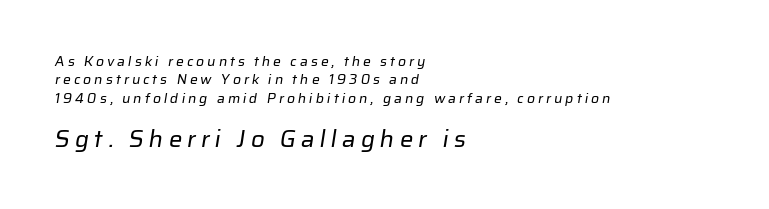
Q: Is the text bold? A: No.
Q: Is the text underlined? A: No.
Q: How is the paragraph aligned? A: Left-aligned.
Q: Is the spacing between letters normal or unusually wide? A: Unusually wide.
Q: Is the spacing between lines tight, normal or loose? A: Normal.
Q: Which block of text is set in a larger size, the first (top) or the second (bottom)? A: The second (bottom) one.
